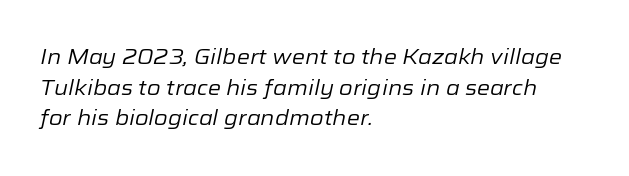
{"italic": "yes", "lean": "right", "slant_degrees": 12, "bold": "no", "underline": "no", "align": "left", "line_spacing": "normal", "line_spacing_ratio": 1.46, "letter_spacing": "normal", "letter_spacing_em": 0.0, "glyph_px": 21}
